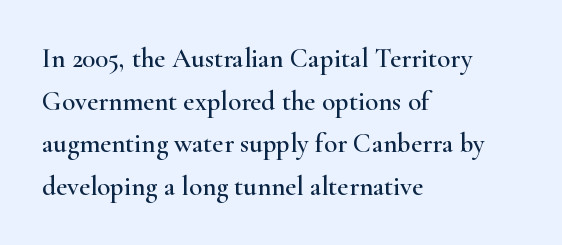
The image shows 27 px text type, upright; set left-aligned, normal line spacing (1.58x), normal letter spacing, not underlined.
